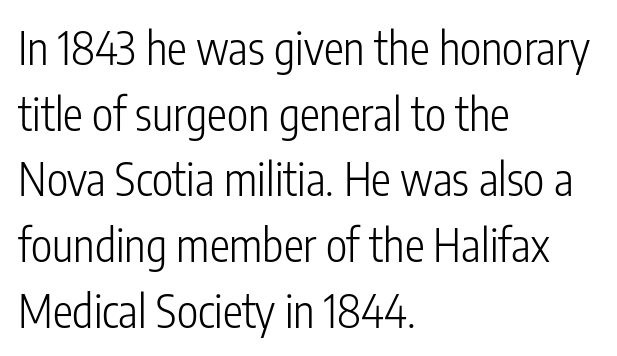
Q: Is the text bold? A: No.
Q: Is the text italic (slanted)? A: No, it is upright.
Q: Is the typeface a serif or a sans-serif typeface? A: Sans-serif.
Q: Is the text underlined? A: No.
Q: How is the paragraph aligned? A: Left-aligned.
Q: Is the spacing between letters normal or unusually wide? A: Normal.
Q: Is the spacing between lines tight, normal or loose? A: Normal.
Q: Width (condensed, normal, or wide)? A: Condensed.
Q: Stroke contrast? A: Low.
Q: x-height? A: Medium.
Q: Monospaced? A: No.
